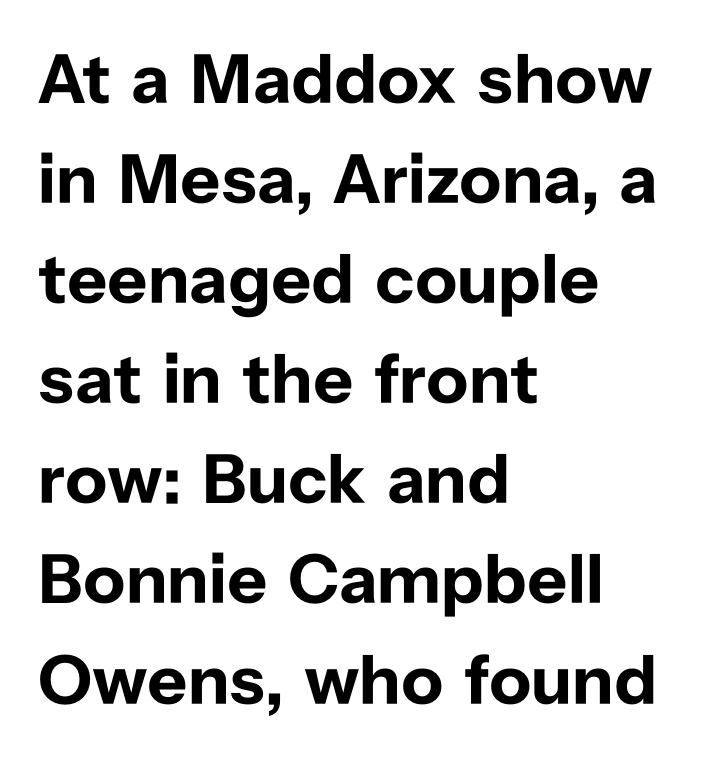
The image shows 70 px bold sans-serif type, upright; set left-aligned, normal line spacing (1.43x), normal letter spacing, not underlined; low stroke contrast and a medium x-height.
